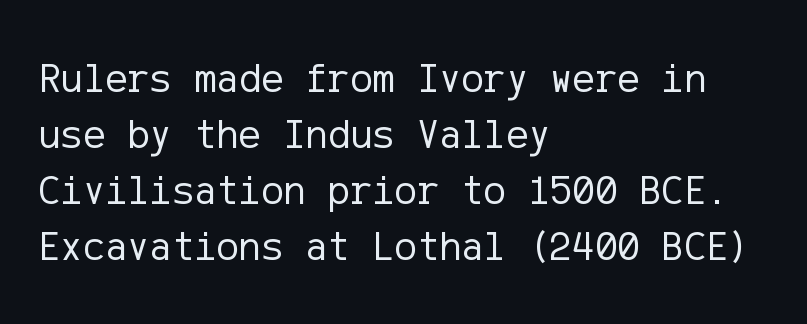
{"serif": "no", "italic": "no", "bold": "no", "weight": "regular", "width": "normal", "stroke_contrast": "low", "x_height": "medium", "underline": "no", "align": "left", "line_spacing": "normal", "line_spacing_ratio": 1.33, "letter_spacing": "normal", "letter_spacing_em": 0.0, "glyph_px": 42}
